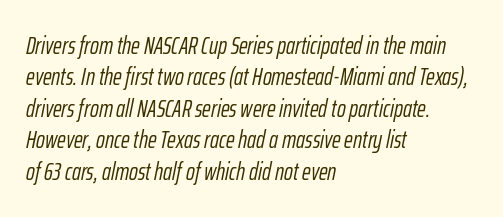
The image shows 24 px text type, italic (leaning right); set left-aligned, normal line spacing (1.31x), normal letter spacing, not underlined.
